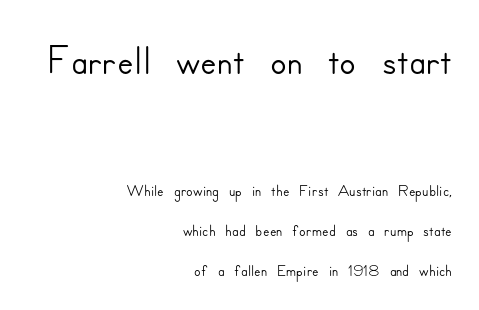
The image shows 61 px sans-serif type, upright; set right-aligned, normal line spacing (1.66x), normal letter spacing, not underlined; the first (top) block is 2.54x larger; low stroke contrast and a small x-height.
